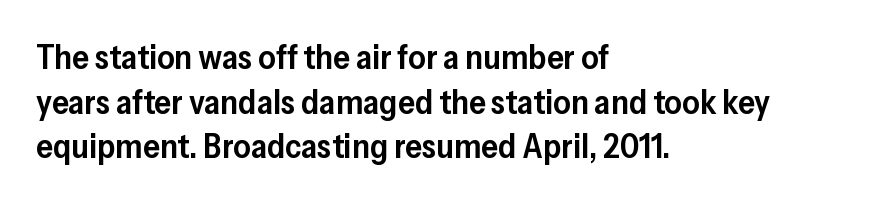
Q: Is the text bold? A: Semi-bold.
Q: Is the text italic (slanted)? A: No, it is upright.
Q: Is the typeface a serif or a sans-serif typeface? A: Sans-serif.
Q: Is the text underlined? A: No.
Q: How is the paragraph aligned? A: Left-aligned.
Q: Is the spacing between letters normal or unusually wide? A: Normal.
Q: Is the spacing between lines tight, normal or loose? A: Normal.
Q: Width (condensed, normal, or wide)? A: Normal.
Q: Stroke contrast? A: Low.
Q: x-height? A: Medium.
Q: Monospaced? A: No.
